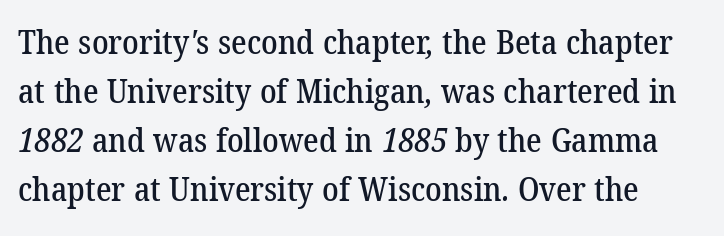
The image shows 33 px serif type; set normal line spacing (1.48x), normal letter spacing, not underlined; low stroke contrast and a medium x-height.
